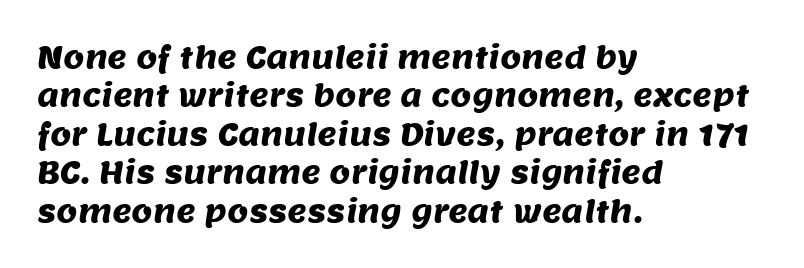
A clean baseline with only descenders dipping below it. In terms of letterspacing, this is plain default setting. Casual observation: everything's shoved over to the left. You could not count columns in this text — the font is proportionally spaced. Evenly set lines give the paragraph a standard silhouette. Look at the bottom of the vertical strokes: they stop flat, with no serifs.
